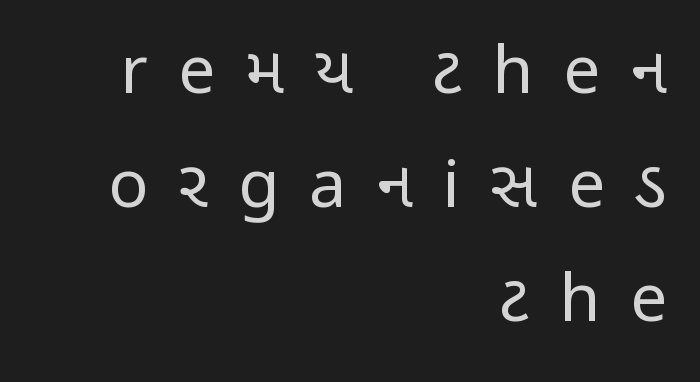
All the whitespace from short lines collects on the left. Compared with a typical body face, this is equally light or lighter still. Look at the bottom of the vertical strokes: they stop flat, with no serifs. Letter spacing: wide.
